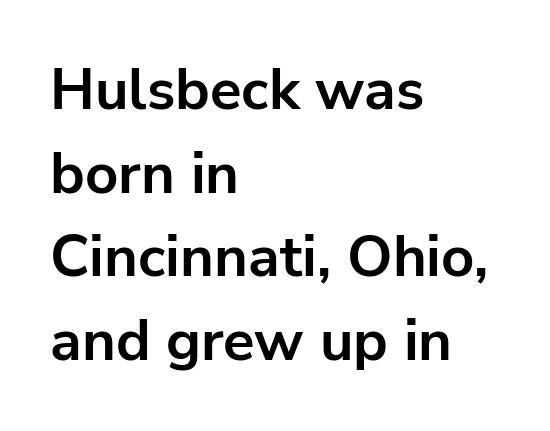
The passage shown is typed in a proportional face where columns would drift. This sample is left-justified, so line endings fall wherever the words run out. Tracking here is standard; glyphs follow each other at the usual distance. Compared with an ordinary text face, these strokes are far heavier — a full bold.
